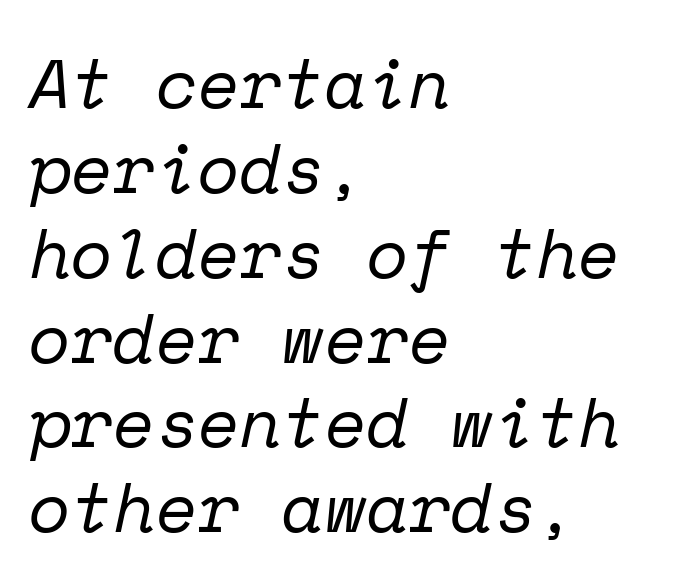
The image shows 69 px regular-weight serif type, italic (leaning right), monospaced; set left-aligned, line spacing 1.23x, normal letter spacing, not underlined; low stroke contrast and a medium x-height.
